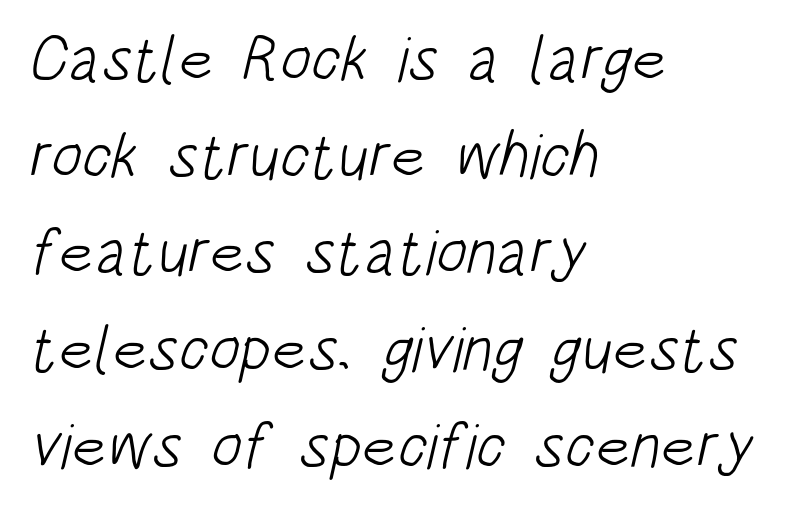
The face used here is rendered with its standard letterfit. Any mark beneath the type? The region is blank. What kind of face is this? One without serifs — a sans. Caption: multi-line text, flush left, ragged right.
